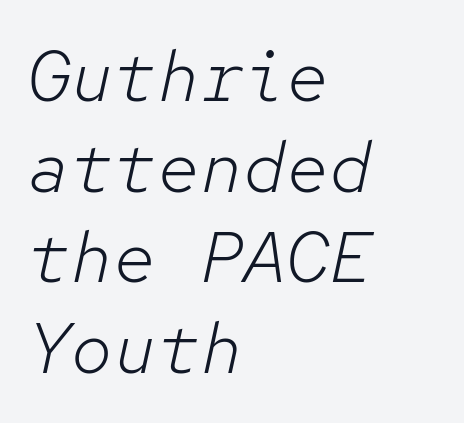
The image shows 72 px light type, italic (leaning right), monospaced; set left-aligned, normal line spacing (1.26x), normal letter spacing, not underlined; low stroke contrast and a medium x-height.
